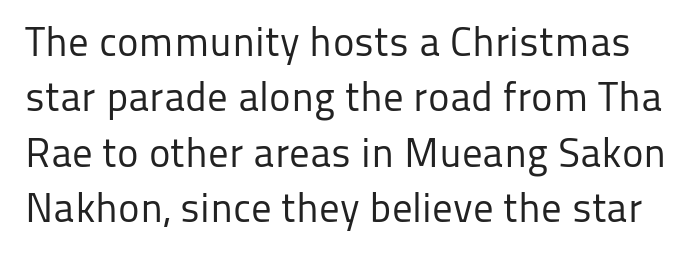
{"serif": "no", "italic": "no", "bold": "no", "weight": "regular", "width": "normal", "stroke_contrast": "low", "x_height": "medium", "monospaced": "no", "underline": "no", "line_spacing": "normal", "line_spacing_ratio": 1.35, "letter_spacing": "normal", "letter_spacing_em": 0.0, "glyph_px": 41}
